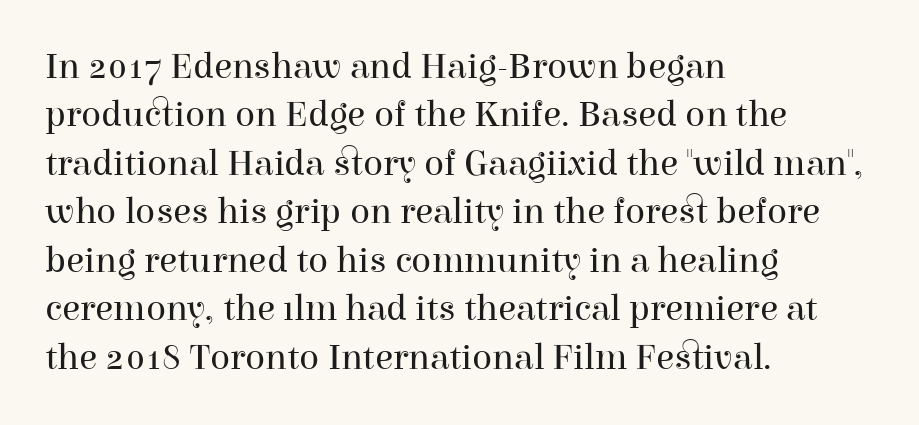
This sample uses a serif face. Unmarked baselines from the first word to the last. Each line starts at the same left margin while the right side varies. Summary of weight: not heavy and not bold. Nobody touched the tracking dial on this one. Italic? Not at all — the glyphs are vertical.
